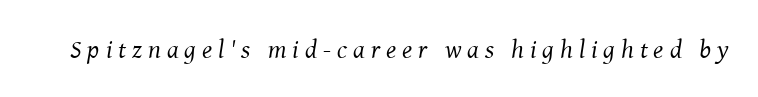
{"italic": "yes", "lean": "right", "slant_degrees": 8, "bold": "no", "underline": "no", "letter_spacing": "wide", "letter_spacing_em": 0.23, "glyph_px": 26}
